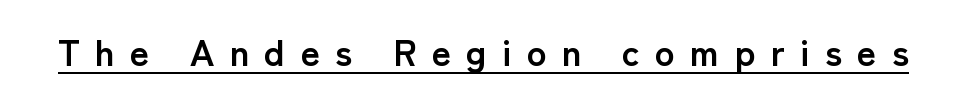
Q: Is the text bold? A: Yes.
Q: Is the text italic (slanted)? A: No, it is upright.
Q: Is the typeface a serif or a sans-serif typeface? A: Sans-serif.
Q: Is the text underlined? A: Yes.
Q: Is the spacing between letters normal or unusually wide? A: Unusually wide.
Q: Width (condensed, normal, or wide)? A: Normal.
Q: Stroke contrast? A: Low.
Q: x-height? A: Medium.
Q: Monospaced? A: No.
